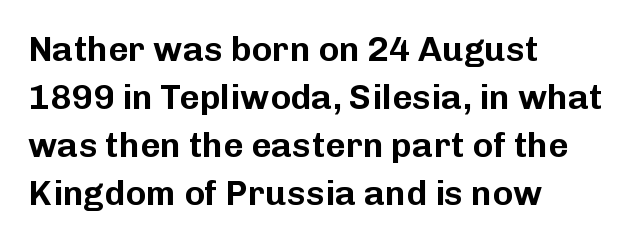
When letters stand straight like this, we call the style roman or upright. The leading is moderate, giving the passage an even texture. A typesetter would call this proportional, since set widths differ per character. Check where the strokes stop: nothing finishes them off — pure sans. The letterforms sit shoulder to shoulder at normal distance. The specimen omits any rule beneath the text block's lines.
